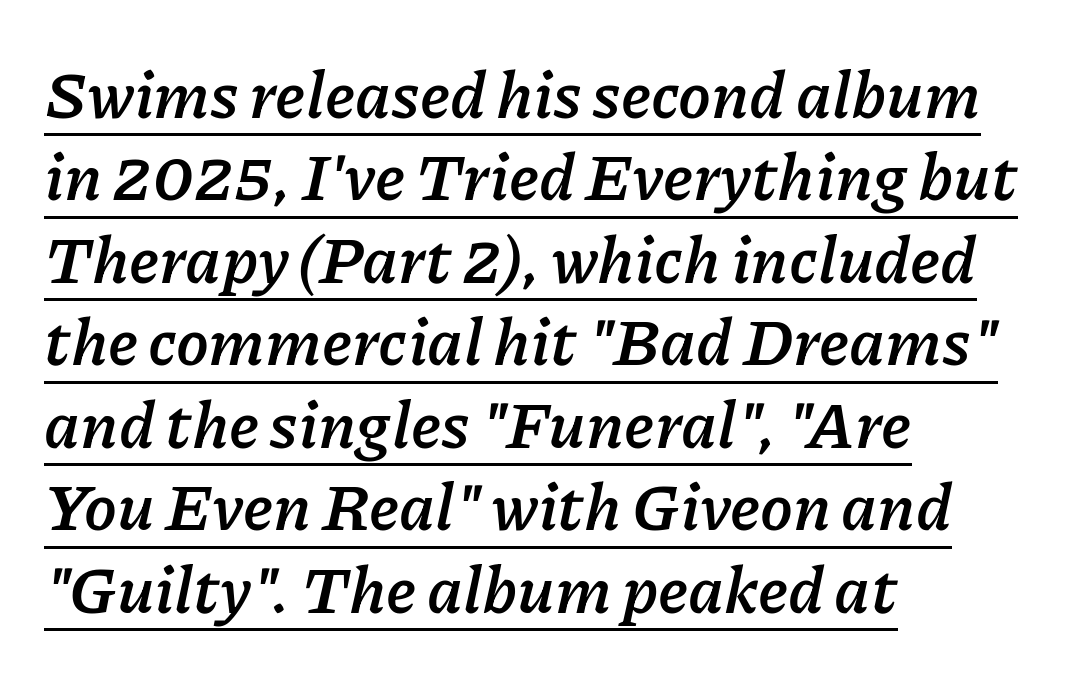
Q: Is the text bold? A: Yes.
Q: Is the text italic (slanted)? A: Yes, it leans right by about 11 degrees.
Q: Is the text underlined? A: Yes.
Q: How is the paragraph aligned? A: Left-aligned.
Q: Is the spacing between letters normal or unusually wide? A: Normal.
Q: Is the spacing between lines tight, normal or loose? A: Normal.
Q: Width (condensed, normal, or wide)? A: Normal.
Q: Stroke contrast? A: Low.
Q: x-height? A: Medium.
Q: Monospaced? A: No.
